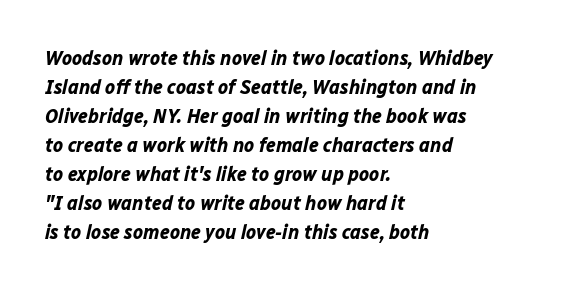
{"italic": "yes", "lean": "right", "slant_degrees": 12, "bold": "yes", "underline": "no", "align": "left", "line_spacing": "normal", "line_spacing_ratio": 1.38, "letter_spacing": "normal", "letter_spacing_em": 0.0, "glyph_px": 21}
